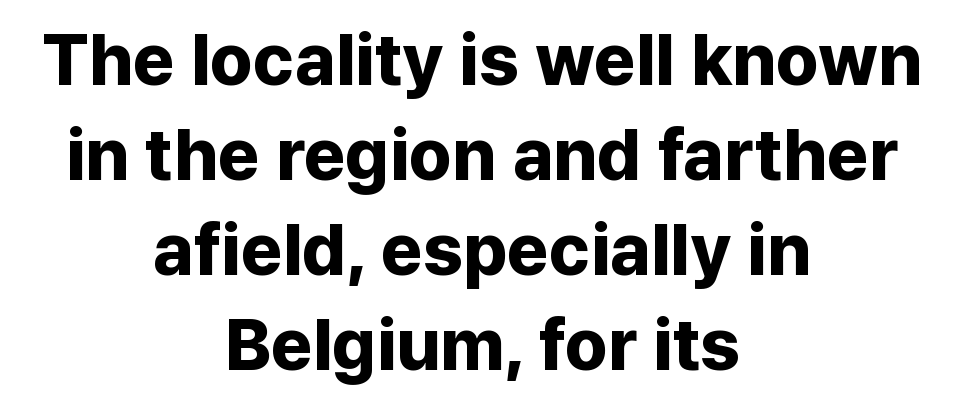
{"serif": "no", "italic": "no", "bold": "yes", "weight": "bold", "width": "normal", "stroke_contrast": "low", "x_height": "medium", "monospaced": "no", "underline": "no", "align": "center", "line_spacing": "normal", "line_spacing_ratio": 1.32, "letter_spacing": "normal", "letter_spacing_em": 0.0, "glyph_px": 72}
